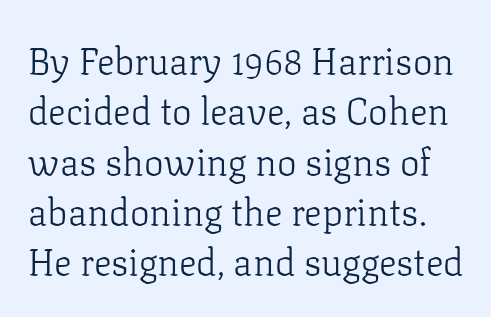
Q: Is the text bold? A: No.
Q: Is the text italic (slanted)? A: No, it is upright.
Q: Is the typeface a serif or a sans-serif typeface? A: Serif.
Q: Is the text underlined? A: No.
Q: Is the spacing between letters normal or unusually wide? A: Normal.
Q: Is the spacing between lines tight, normal or loose? A: Normal.
Q: Width (condensed, normal, or wide)? A: Normal.
Q: Stroke contrast? A: Low.
Q: x-height? A: Medium.
Q: Monospaced? A: No.
